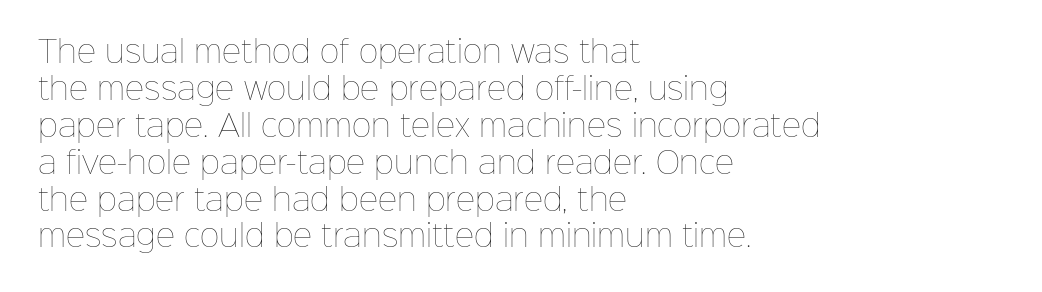
Only glyphs here, with clear space below each row. Here the glyphs are tracked normally, forming tight word shapes. Nope, not italic — everything's standing straight. Teacher's note: observe the even left margin — that is flush-left alignment.
